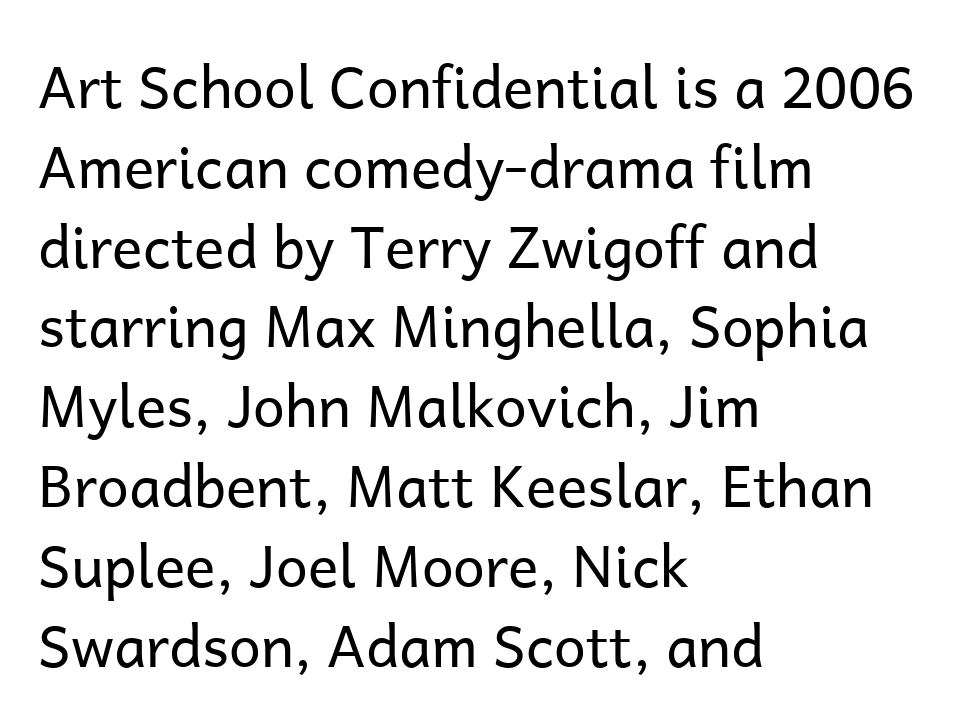
{"serif": "no", "italic": "no", "bold": "no", "weight": "regular", "width": "normal", "stroke_contrast": "low", "x_height": "medium", "monospaced": "no", "underline": "no", "align": "left", "line_spacing": "normal", "line_spacing_ratio": 1.4, "letter_spacing": "normal", "letter_spacing_em": 0.0, "glyph_px": 57}
